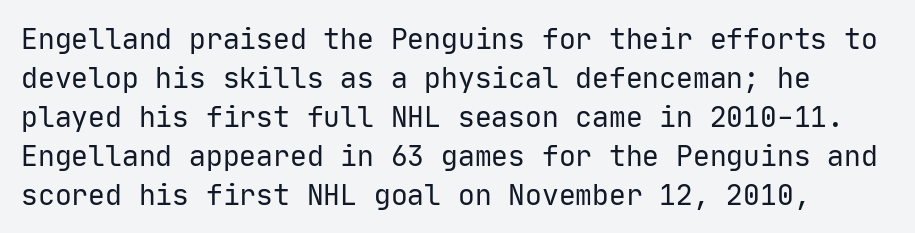
{"serif": "no", "italic": "no", "bold": "no", "weight": "regular", "width": "normal", "stroke_contrast": "low", "x_height": "medium", "monospaced": "yes", "underline": "no", "line_spacing": "normal", "line_spacing_ratio": 1.39, "letter_spacing": "normal", "letter_spacing_em": 0.0, "glyph_px": 28}
